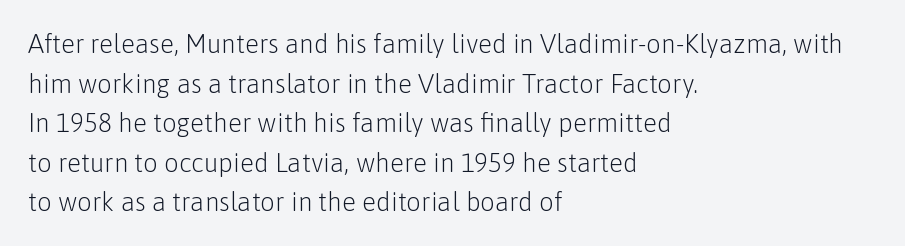
The block of text has a typical density, with ordinary space between rows. The line texture is even and compact thanks to regular tracking. Nothing heavy about these letters — not bold at all. Which margin do the lines hug? The left one — the right edge is uneven.
